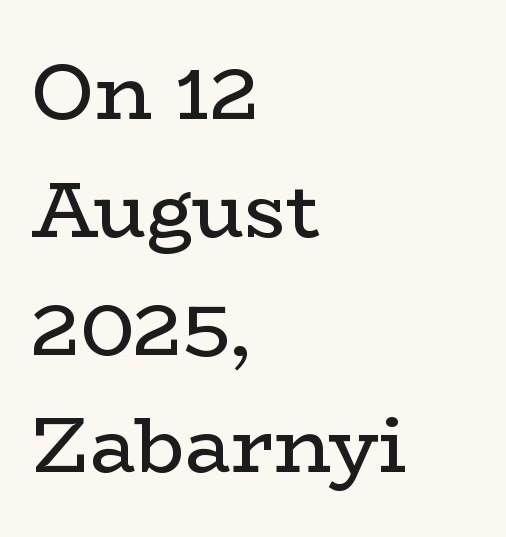
Q: Is the text bold? A: No.
Q: Is the text italic (slanted)? A: No, it is upright.
Q: Is the typeface a serif or a sans-serif typeface? A: Serif.
Q: Is the text underlined? A: No.
Q: How is the paragraph aligned? A: Left-aligned.
Q: Is the spacing between letters normal or unusually wide? A: Normal.
Q: Is the spacing between lines tight, normal or loose? A: Normal.
Q: Width (condensed, normal, or wide)? A: Wide.
Q: Stroke contrast? A: Low.
Q: x-height? A: Medium.
Q: Monospaced? A: No.
